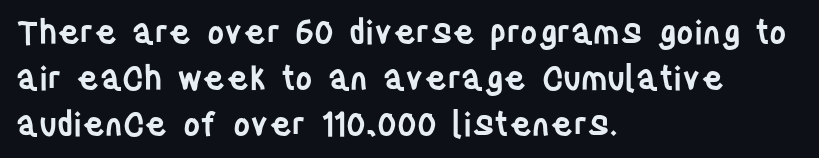
The image shows 33 px semibold, condensed sans-serif type, upright; set left-aligned, normal line spacing (1.39x), normal letter spacing, not underlined; low stroke contrast and a large x-height.
